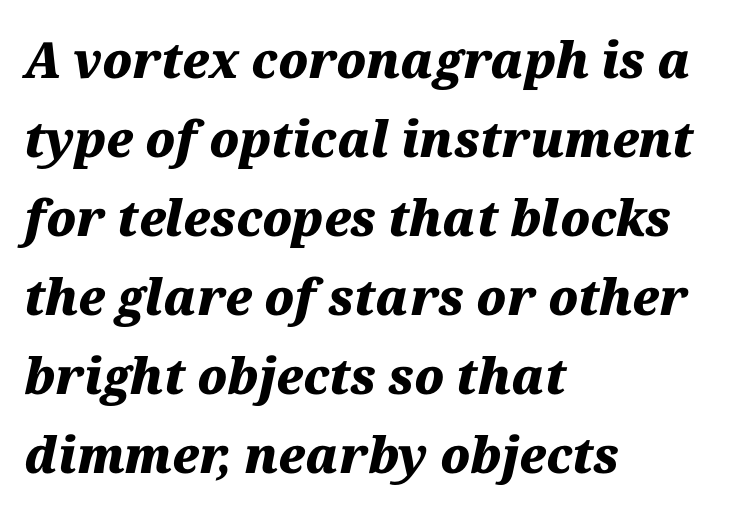
The image shows 50 px heavy type, italic (leaning right); set left-aligned, normal line spacing (1.58x), normal letter spacing, not underlined; medium stroke contrast and a medium x-height.
